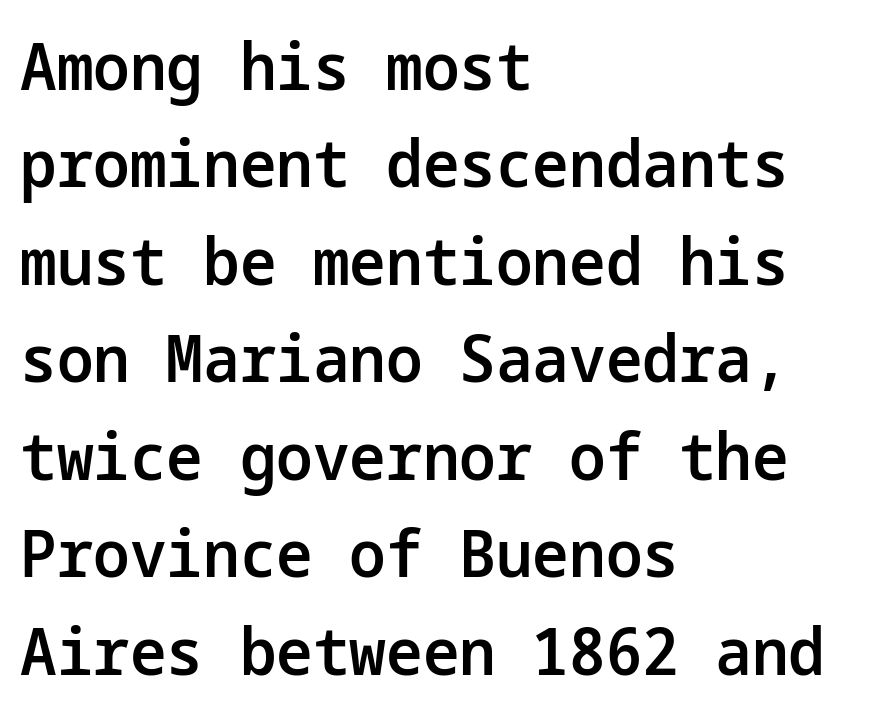
Q: Is the text bold? A: Semi-bold.
Q: Is the text italic (slanted)? A: No, it is upright.
Q: Is the typeface a serif or a sans-serif typeface? A: Sans-serif.
Q: Is the text underlined? A: No.
Q: How is the paragraph aligned? A: Left-aligned.
Q: Is the spacing between letters normal or unusually wide? A: Normal.
Q: Is the spacing between lines tight, normal or loose? A: Normal.
Q: Width (condensed, normal, or wide)? A: Normal.
Q: Stroke contrast? A: Low.
Q: x-height? A: Medium.
